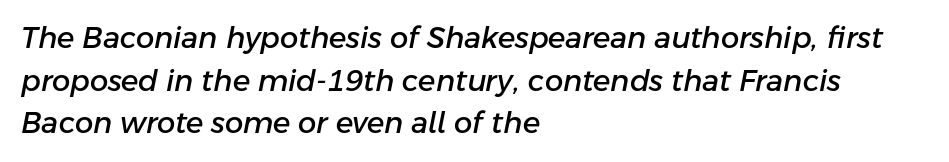
The image shows 29 px text type, italic (leaning right); set left-aligned, normal line spacing (1.47x), normal letter spacing, not underlined; low stroke contrast and a medium x-height.
